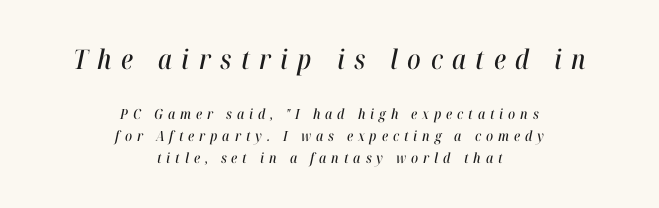
The image shows 27 px text type, italic (leaning right); set centered, normal line spacing (1.57x), unusually wide letter spacing (+0.35 em), not underlined; the first (top) block is 1.93x larger.
